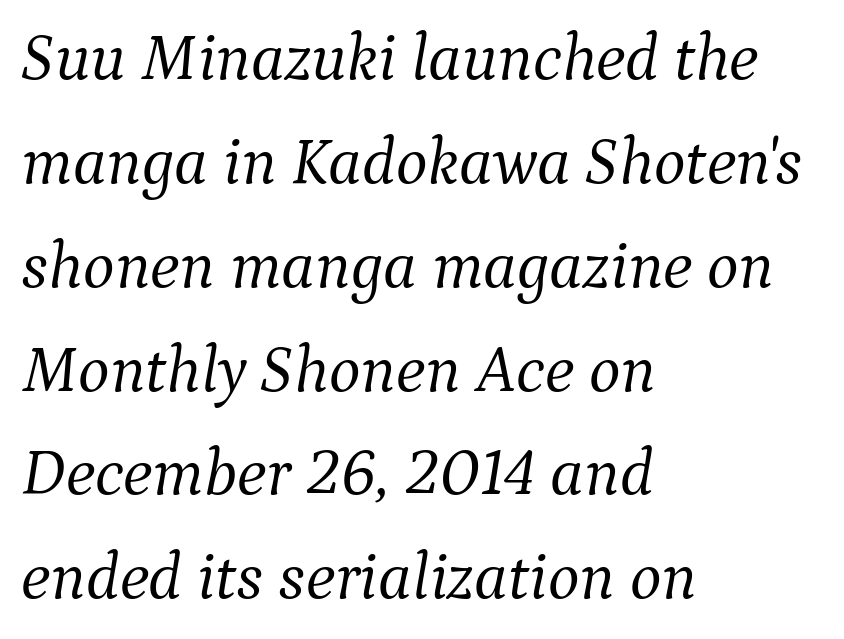
{"serif": "yes", "italic": "yes", "lean": "right", "slant_degrees": 9, "bold": "no", "weight": "light", "width": "normal", "stroke_contrast": "medium", "x_height": "medium", "monospaced": "no", "underline": "no", "align": "left", "line_spacing": "normal", "line_spacing_ratio": 1.55, "letter_spacing": "normal", "letter_spacing_em": 0.0, "glyph_px": 67}
